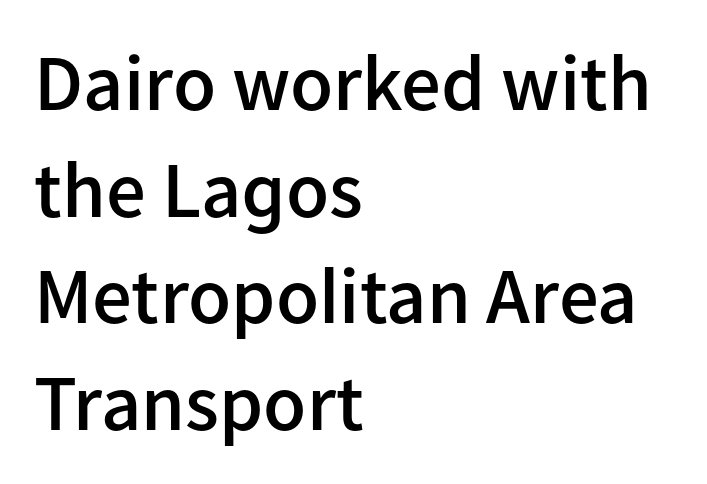
Does the leading feel generous? No, just average. In terms of letterspacing, this is plain default setting. Only glyphs here, with clear space below each row. As a designer I'd log this as weight 600, semibold. The passage shown is typed in a proportional face where columns would drift. Check where the strokes stop: nothing finishes them off — pure sans.
